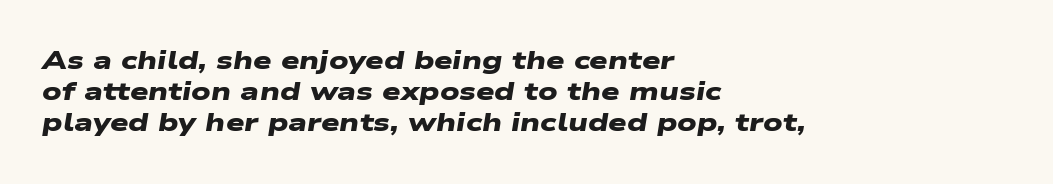
Q: Is the text bold? A: Yes.
Q: Is the text underlined? A: No.
Q: How is the paragraph aligned? A: Left-aligned.
Q: Is the spacing between letters normal or unusually wide? A: Normal.
